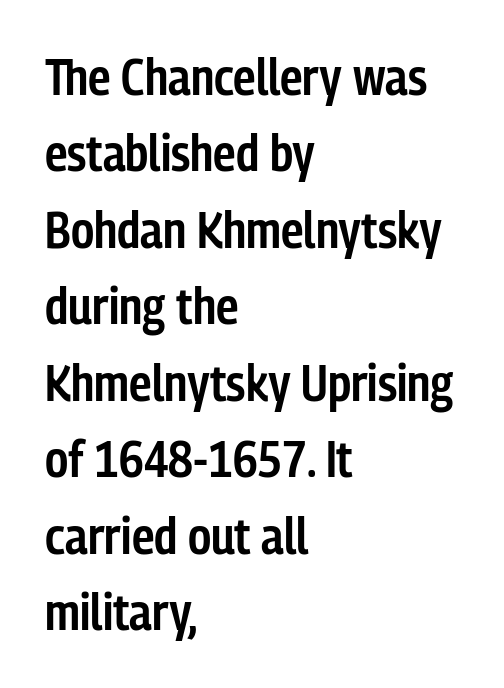
A clean baseline with only descenders dipping below it. The letters advance in unequal steps, a hallmark of proportional type. The strokes are fattened partway — semibold, not bold. Is there any slant? The stems are plumb. The line-height multiplier appears to be the usual default.
